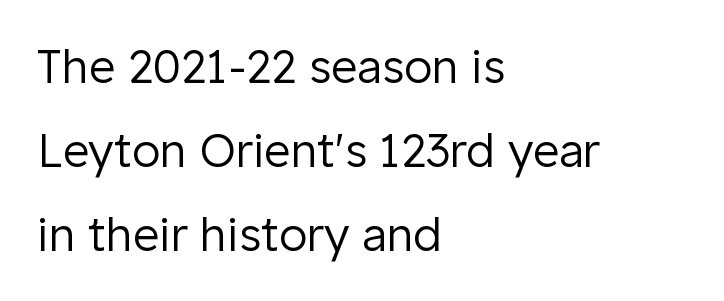
The image shows 46 px regular-weight sans-serif type, upright; set left-aligned, line spacing 1.83x, normal letter spacing, not underlined; low stroke contrast and a medium x-height.
